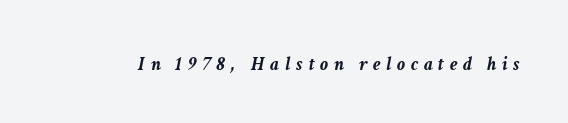
Every character sits at an angle, as italics do. Caption: bold face, heavy strokes. Plain, unruled lines of type. Tracking value appears strongly positive — letters spread wide.
